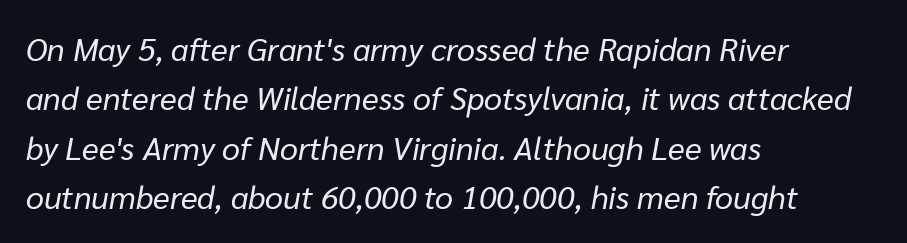
Q: Is the text bold? A: No.
Q: Is the text italic (slanted)? A: Yes, it leans right by about 10 degrees.
Q: Is the text underlined? A: No.
Q: How is the paragraph aligned? A: Left-aligned.
Q: Is the spacing between letters normal or unusually wide? A: Normal.
Q: Is the spacing between lines tight, normal or loose? A: Normal.
Q: Width (condensed, normal, or wide)? A: Normal.
Q: Stroke contrast? A: Low.
Q: x-height? A: Medium.
Q: Monospaced? A: No.
